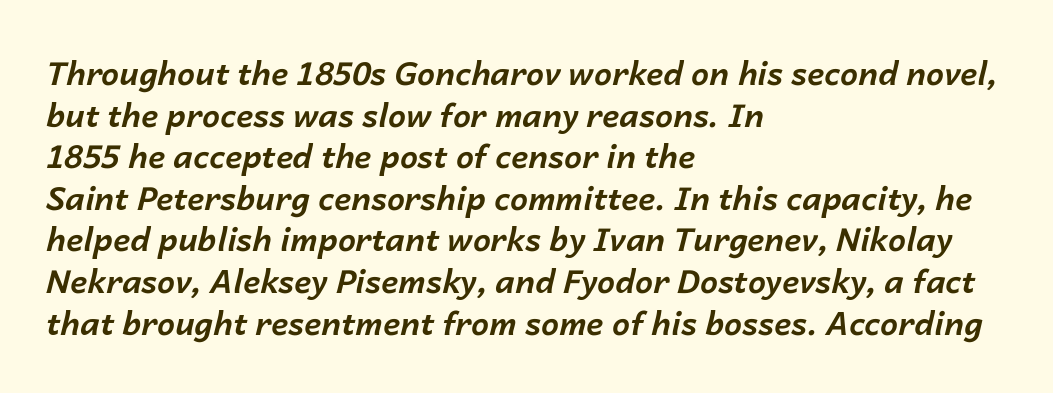
{"italic": "yes", "lean": "right", "slant_degrees": 14, "bold": "yes", "weight": "bold", "width": "normal", "stroke_contrast": "low", "x_height": "medium", "monospaced": "no", "underline": "no", "align": "left", "line_spacing": "normal", "line_spacing_ratio": 1.3, "letter_spacing": "normal", "letter_spacing_em": 0.0, "glyph_px": 32}
